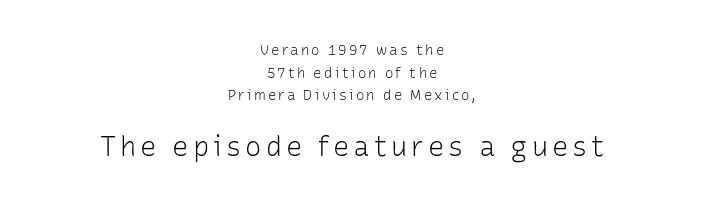
The image shows 27 px text type, upright; set centered, normal line spacing (1.61x), not underlined; the second (bottom) block is 1.93x larger.
